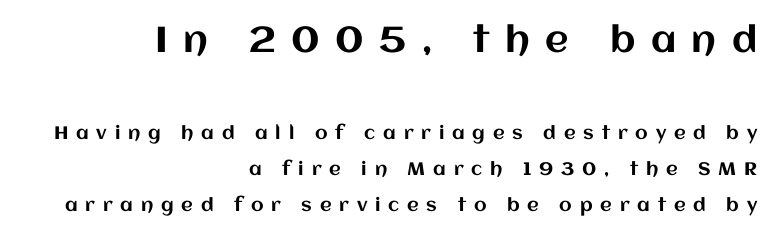
{"italic": "no", "width": "normal", "stroke_contrast": "medium", "x_height": "large", "monospaced": "no", "underline": "no", "align": "right", "line_spacing": "loose", "line_spacing_ratio": 2.02, "letter_spacing": "wide", "letter_spacing_em": 0.43, "larger_block": "first", "size_ratio": 2.0, "glyph_px": 36}
